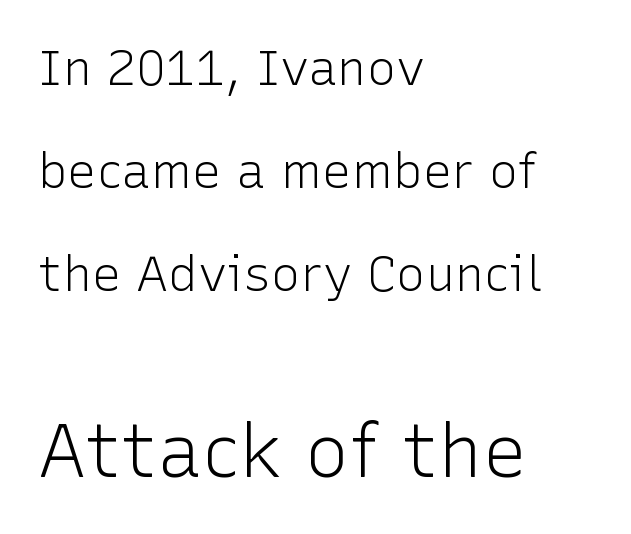
{"serif": "no", "italic": "no", "bold": "no", "weight": "light", "width": "normal", "stroke_contrast": "low", "x_height": "medium", "monospaced": "no", "underline": "no", "align": "left", "line_spacing": "loose", "line_spacing_ratio": 2.1, "letter_spacing": "normal", "letter_spacing_em": 0.0, "larger_block": "second", "size_ratio": 1.51, "glyph_px": 74}
